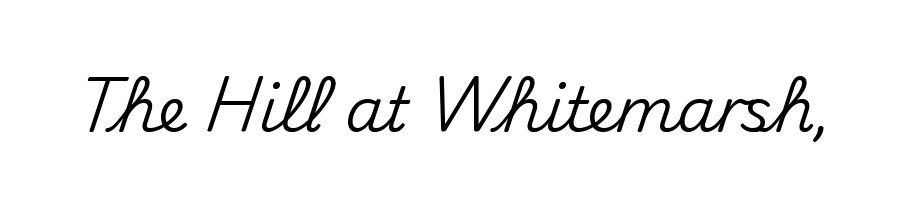
Q: Is the text italic (slanted)? A: Yes.
Q: Is the typeface a serif or a sans-serif typeface? A: Sans-serif.
Q: Is the text underlined? A: No.
Q: Is the spacing between letters normal or unusually wide? A: Normal.
Q: Width (condensed, normal, or wide)? A: Normal.
Q: Stroke contrast? A: Medium.
Q: x-height? A: Small.
Q: Monospaced? A: No.
